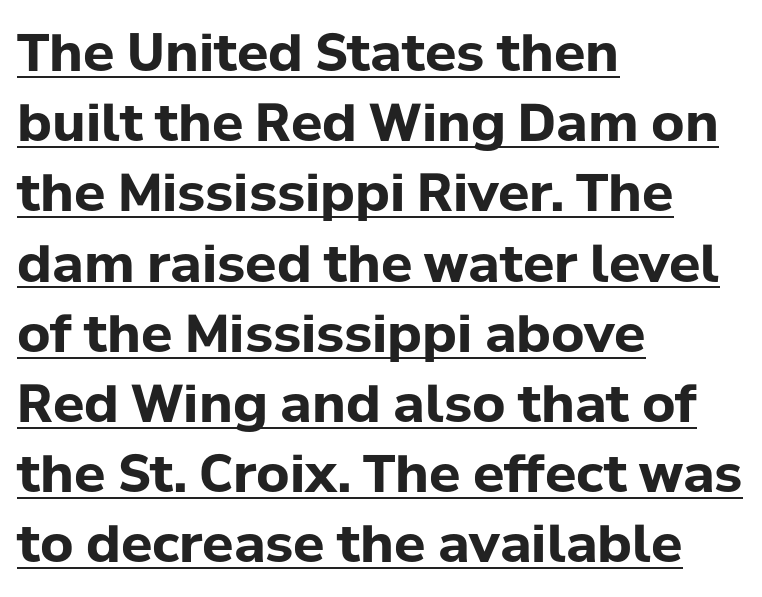
Q: Is the text bold? A: Yes.
Q: Is the text italic (slanted)? A: No, it is upright.
Q: Is the typeface a serif or a sans-serif typeface? A: Sans-serif.
Q: Is the text underlined? A: Yes.
Q: How is the paragraph aligned? A: Left-aligned.
Q: Is the spacing between letters normal or unusually wide? A: Normal.
Q: Is the spacing between lines tight, normal or loose? A: Normal.
Q: Width (condensed, normal, or wide)? A: Normal.
Q: Stroke contrast? A: Low.
Q: x-height? A: Medium.
Q: Monospaced? A: No.
